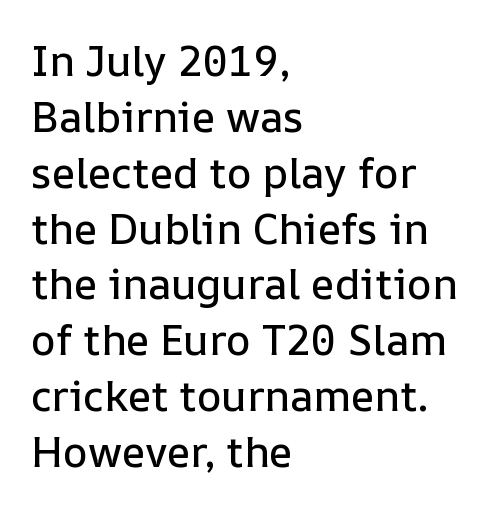
Q: Is the text italic (slanted)? A: No, it is upright.
Q: Is the text underlined? A: No.
Q: How is the paragraph aligned? A: Left-aligned.
Q: Is the spacing between letters normal or unusually wide? A: Normal.
Q: Is the spacing between lines tight, normal or loose? A: Normal.
Q: Width (condensed, normal, or wide)? A: Normal.
Q: Stroke contrast? A: Low.
Q: x-height? A: Medium.
Q: Monospaced? A: No.
